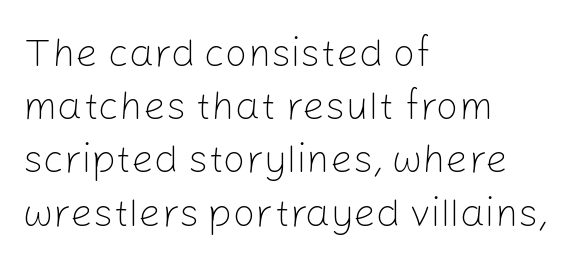
Nothing sits at the stroke ends, so this counts as sans-serif. Nothing unusual about the tracking: characters are spaced as the font intends. The gap between lines stays unmarked. The leading is moderate, giving the passage an even texture.
